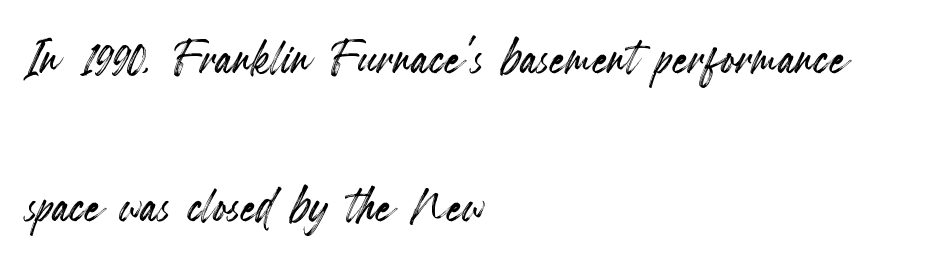
Descender tails drop into unmarked territory. The letters sit at their default tracking, neither squeezed nor spread. Whoever set this chose breathing room over compactness in the vertical rhythm. Think of a printed novel: that variable character pitch is what you see here.
